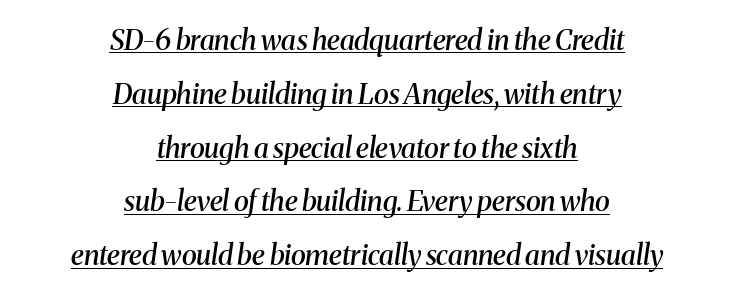
Q: Is the text bold? A: Semi-bold.
Q: Is the text italic (slanted)? A: Yes, it leans right by about 8 degrees.
Q: Is the typeface a serif or a sans-serif typeface? A: Serif.
Q: Is the text underlined? A: Yes.
Q: How is the paragraph aligned? A: Centered.
Q: Is the spacing between letters normal or unusually wide? A: Normal.
Q: Is the spacing between lines tight, normal or loose? A: Loose.
Q: Width (condensed, normal, or wide)? A: Normal.
Q: Stroke contrast? A: Medium.
Q: x-height? A: Medium.
Q: Monospaced? A: No.
